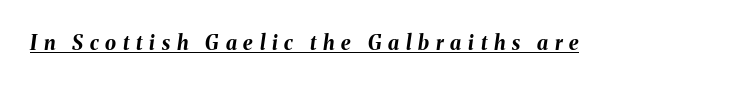
The image shows 20 px bold type, italic (leaning right); set unusually wide letter spacing (+0.34 em), underlined.
